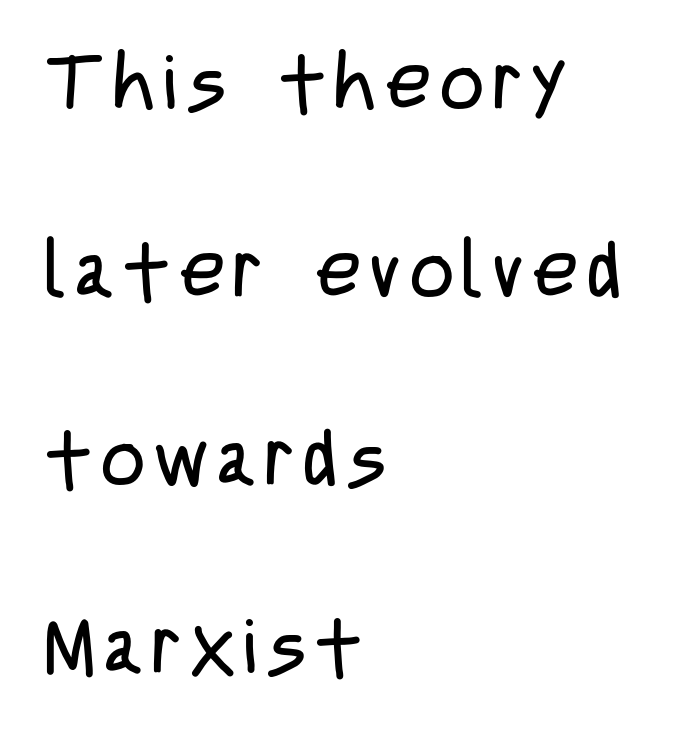
Vertical stems look standard width or narrower in stroke. Letterform terminals end flat and unadorned throughout the passage. Successive baselines arrive slowly, with a big drop between each. Does the lettering tilt? It doesn't — this is upright.
